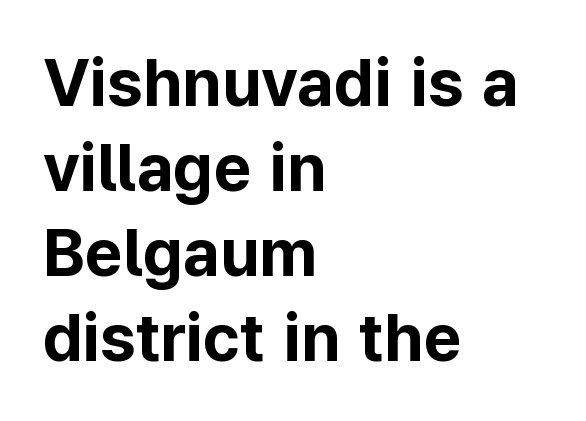
{"serif": "no", "italic": "no", "bold": "yes", "weight": "bold", "width": "normal", "stroke_contrast": "low", "x_height": "medium", "monospaced": "no", "underline": "no", "align": "left", "line_spacing": "normal", "line_spacing_ratio": 1.29, "letter_spacing": "normal", "letter_spacing_em": 0.0, "glyph_px": 66}
